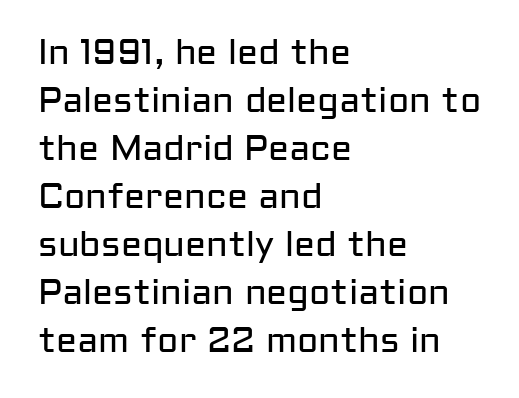
Each row of text sits above clean, open space. A sans-serif font was chosen for this passage. Vertically, the passage feels balanced, rows spaced as you'd expect. Proportional: the letters do not fall into vertical columns.
